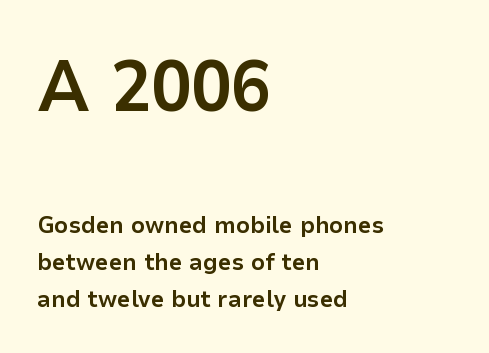
Q: Is the text bold? A: Yes.
Q: Is the text italic (slanted)? A: No, it is upright.
Q: Is the typeface a serif or a sans-serif typeface? A: Sans-serif.
Q: Is the text underlined? A: No.
Q: How is the paragraph aligned? A: Left-aligned.
Q: Is the spacing between letters normal or unusually wide? A: Normal.
Q: Is the spacing between lines tight, normal or loose? A: Normal.
Q: Which block of text is set in a larger size, the first (top) or the second (bottom)? A: The first (top) one.
Q: Width (condensed, normal, or wide)? A: Normal.
Q: Stroke contrast? A: Low.
Q: x-height? A: Medium.
Q: Monospaced? A: No.
